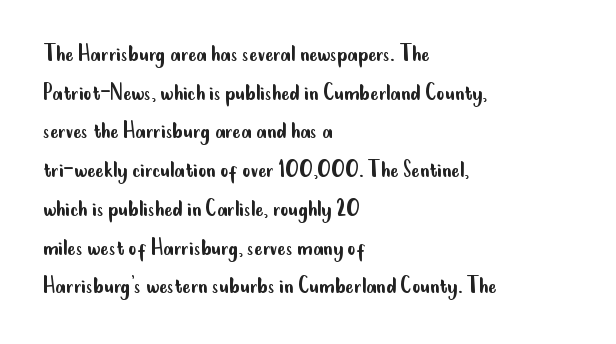
Q: Is the text bold? A: No.
Q: Is the text italic (slanted)? A: No, it is upright.
Q: Is the text underlined? A: No.
Q: How is the paragraph aligned? A: Left-aligned.
Q: Is the spacing between letters normal or unusually wide? A: Normal.
Q: Is the spacing between lines tight, normal or loose? A: Normal.
